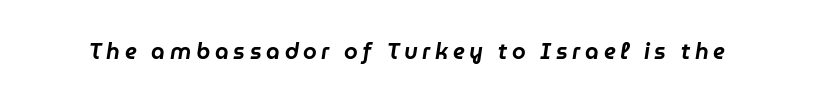
The image shows 22 px text type, italic (leaning right); set unusually wide letter spacing (+0.21 em), not underlined.
